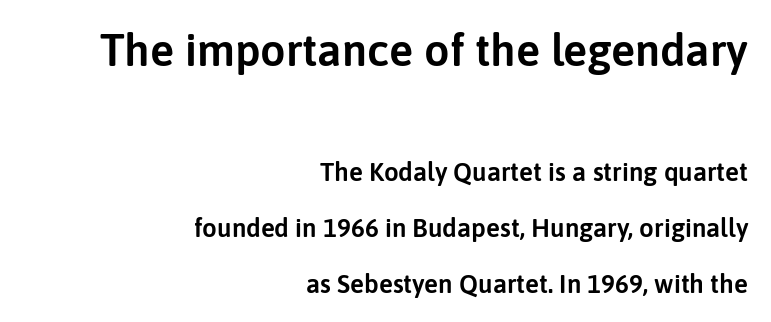
{"serif": "no", "italic": "no", "width": "normal", "stroke_contrast": "low", "x_height": "medium", "monospaced": "no", "underline": "no", "align": "right", "line_spacing": "loose", "line_spacing_ratio": 2.15, "letter_spacing": "normal", "letter_spacing_em": 0.0, "larger_block": "first", "size_ratio": 1.73, "glyph_px": 45}
